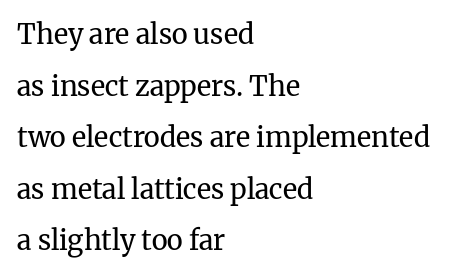
The image shows 27 px text type, upright; set left-aligned, loose line spacing (1.91x), normal letter spacing, not underlined.
